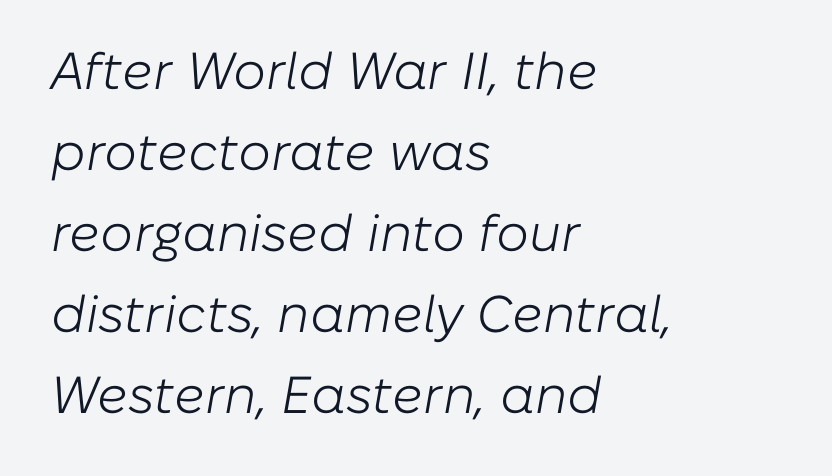
Q: Is the text bold? A: No.
Q: Is the text italic (slanted)? A: Yes, it leans right by about 10 degrees.
Q: Is the text underlined? A: No.
Q: How is the paragraph aligned? A: Left-aligned.
Q: Is the spacing between letters normal or unusually wide? A: Normal.
Q: Is the spacing between lines tight, normal or loose? A: Normal.
Q: Width (condensed, normal, or wide)? A: Normal.
Q: Stroke contrast? A: Low.
Q: x-height? A: Medium.
Q: Monospaced? A: No.
